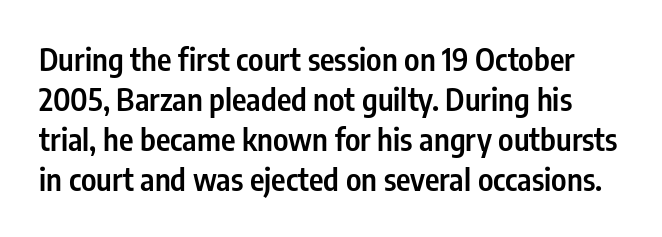
Look at the stroke-to-counter ratio: somewhat heavy, a semibold. The gap between lines stays unmarked. Every stem runs plumb, perpendicular to the baseline. Caption: standard tracking, unaltered. In terms of letterform style, serifs are entirely absent. These lines sit exactly where default settings would place them.
